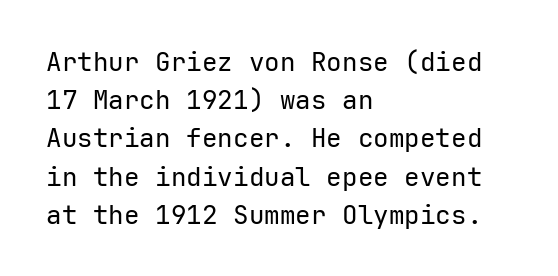
The image shows 26 px text type, upright; set left-aligned, normal line spacing (1.47x), normal letter spacing, not underlined.
